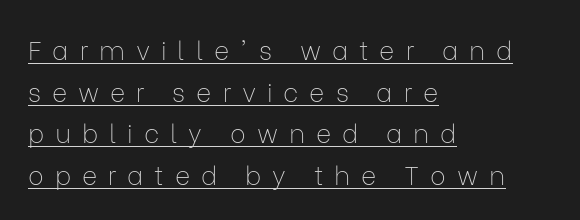
The image shows 26 px text type, upright; set left-aligned, normal line spacing (1.6x), unusually wide letter spacing (+0.42 em), underlined.
